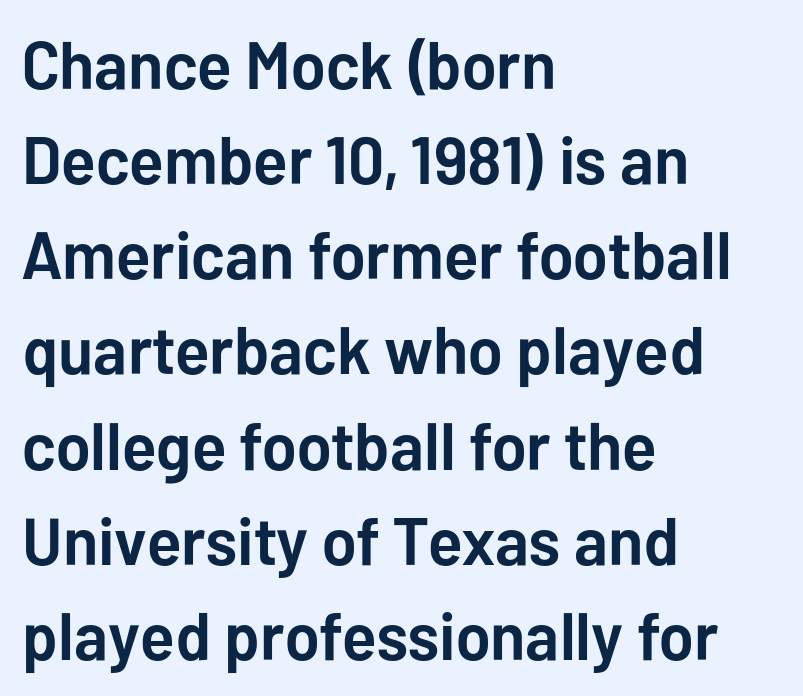
The image shows 67 px semibold sans-serif type, upright; set left-aligned, normal line spacing (1.42x), normal letter spacing, not underlined; low stroke contrast and a medium x-height.
